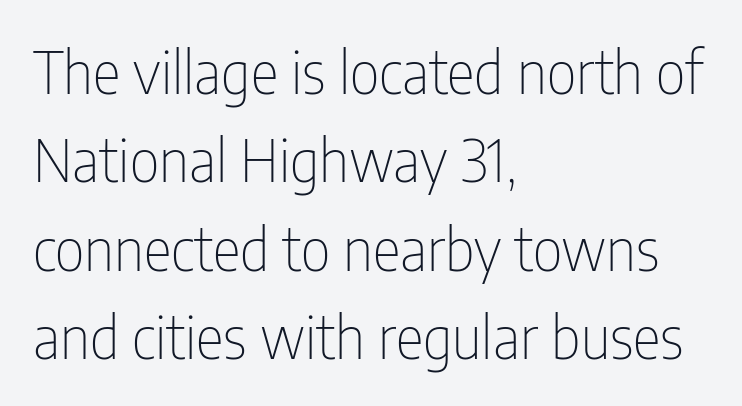
The image shows 59 px thin, condensed sans-serif type, upright; set left-aligned, normal line spacing (1.5x), normal letter spacing, not underlined; low stroke contrast and a medium x-height.
